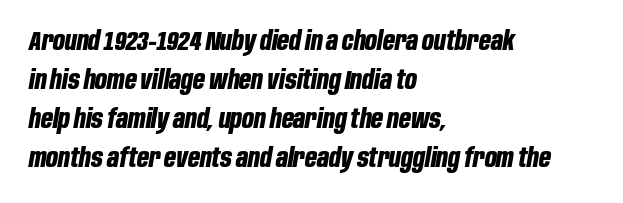
Q: Is the text bold? A: Yes.
Q: Is the text italic (slanted)? A: Yes, it leans right by about 10 degrees.
Q: Is the text underlined? A: No.
Q: How is the paragraph aligned? A: Left-aligned.
Q: Is the spacing between letters normal or unusually wide? A: Normal.
Q: Is the spacing between lines tight, normal or loose? A: Normal.
